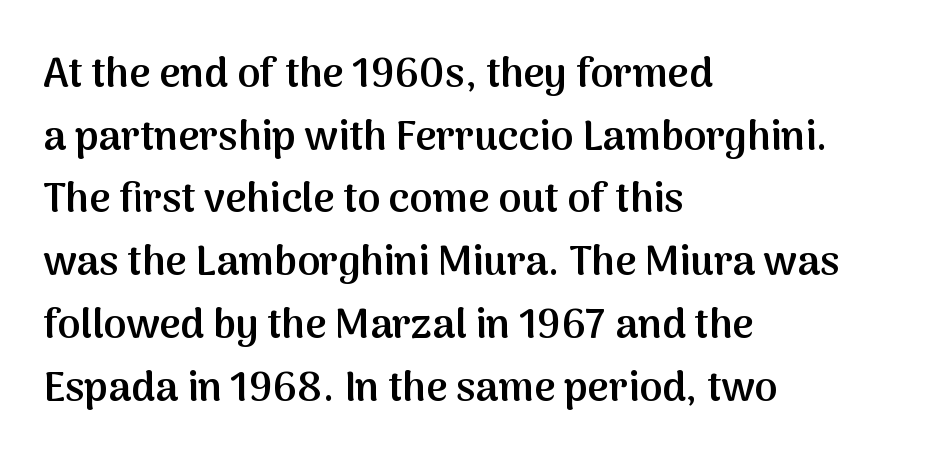
Q: Is the text bold? A: Semi-bold.
Q: Is the text italic (slanted)? A: No, it is upright.
Q: Is the typeface a serif or a sans-serif typeface? A: Sans-serif.
Q: Is the text underlined? A: No.
Q: How is the paragraph aligned? A: Left-aligned.
Q: Is the spacing between letters normal or unusually wide? A: Normal.
Q: Is the spacing between lines tight, normal or loose? A: Normal.
Q: Width (condensed, normal, or wide)? A: Normal.
Q: Stroke contrast? A: Medium.
Q: x-height? A: Medium.
Q: Monospaced? A: No.
